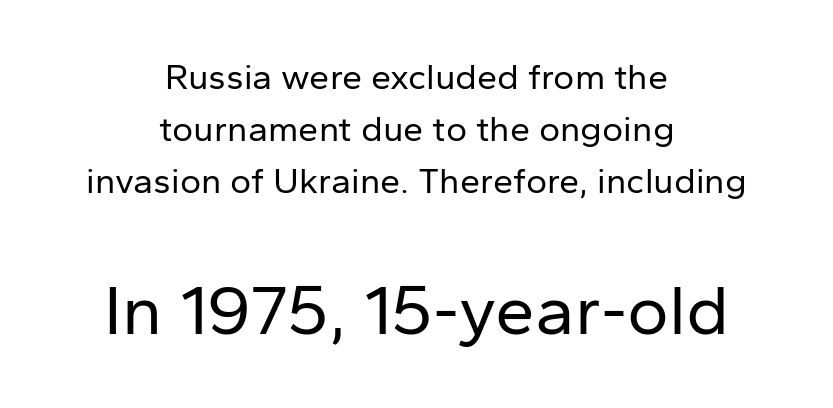
Q: Is the text bold? A: No.
Q: Is the text italic (slanted)? A: No, it is upright.
Q: Is the typeface a serif or a sans-serif typeface? A: Sans-serif.
Q: Is the text underlined? A: No.
Q: How is the paragraph aligned? A: Centered.
Q: Is the spacing between letters normal or unusually wide? A: Normal.
Q: Is the spacing between lines tight, normal or loose? A: Normal.
Q: Which block of text is set in a larger size, the first (top) or the second (bottom)? A: The second (bottom) one.
Q: Width (condensed, normal, or wide)? A: Normal.
Q: Stroke contrast? A: Low.
Q: x-height? A: Medium.
Q: Monospaced? A: No.
